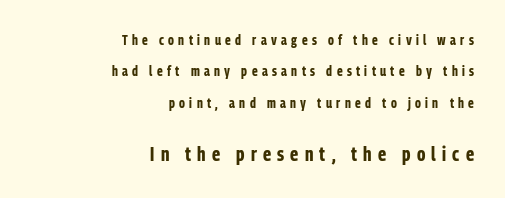
The image shows 20 px bold type, upright; set right-aligned, loose line spacing (2.25x), unusually wide letter spacing (+0.31 em), not underlined; the second (bottom) block is 1.43x larger.
